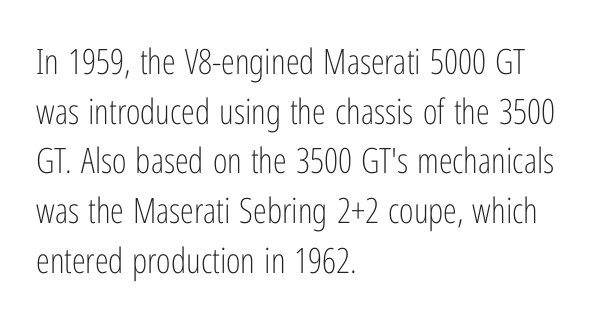
The image shows 35 px light, condensed sans-serif type, upright; set left-aligned, normal line spacing (1.42x), normal letter spacing, not underlined; low stroke contrast and a medium x-height.
